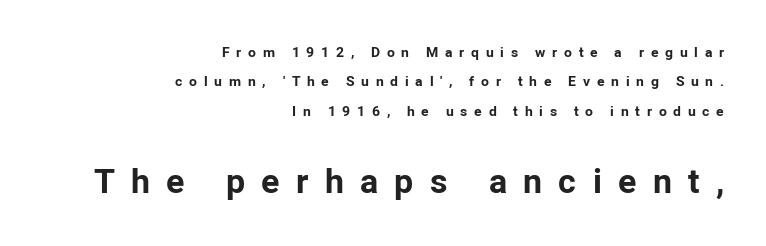
Q: Is the text bold? A: Yes.
Q: Is the text italic (slanted)? A: No, it is upright.
Q: Is the typeface a serif or a sans-serif typeface? A: Sans-serif.
Q: Is the text underlined? A: No.
Q: How is the paragraph aligned? A: Right-aligned.
Q: Is the spacing between letters normal or unusually wide? A: Unusually wide.
Q: Is the spacing between lines tight, normal or loose? A: Loose.
Q: Which block of text is set in a larger size, the first (top) or the second (bottom)? A: The second (bottom) one.
Q: Width (condensed, normal, or wide)? A: Normal.
Q: Stroke contrast? A: Low.
Q: x-height? A: Medium.
Q: Monospaced? A: No.
